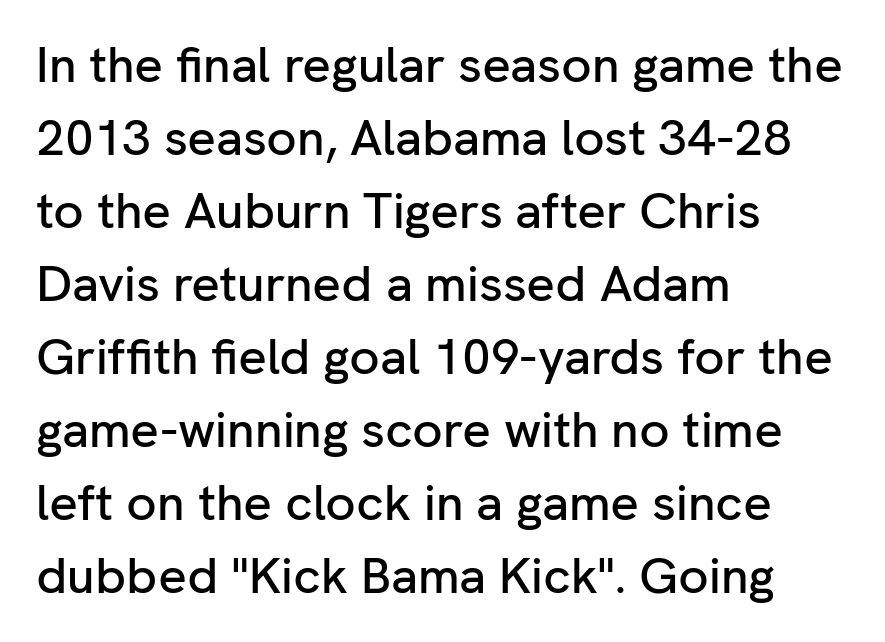
{"serif": "no", "italic": "no", "width": "normal", "stroke_contrast": "low", "x_height": "medium", "monospaced": "no", "underline": "no", "align": "left", "line_spacing": "normal", "line_spacing_ratio": 1.46, "letter_spacing": "normal", "letter_spacing_em": 0.0, "glyph_px": 50}
